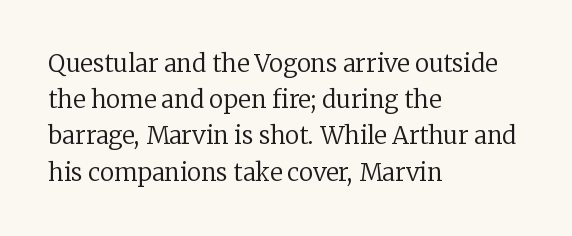
Q: Is the text bold? A: No.
Q: Is the text italic (slanted)? A: No, it is upright.
Q: Is the text underlined? A: No.
Q: How is the paragraph aligned? A: Left-aligned.
Q: Is the spacing between letters normal or unusually wide? A: Normal.
Q: Is the spacing between lines tight, normal or loose? A: Normal.
